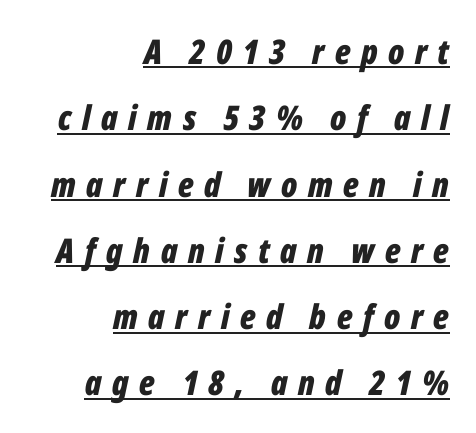
{"italic": "yes", "lean": "right", "slant_degrees": 12, "bold": "yes", "weight": "bold", "width": "condensed", "stroke_contrast": "low", "x_height": "medium", "monospaced": "no", "underline": "yes", "align": "right", "line_spacing": "loose", "line_spacing_ratio": 1.95, "letter_spacing": "wide", "letter_spacing_em": 0.31, "glyph_px": 34}
